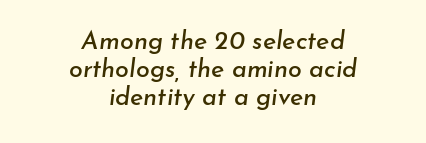
Q: Is the text italic (slanted)? A: Yes, it leans right by about 7 degrees.
Q: Is the text underlined? A: No.
Q: How is the paragraph aligned? A: Centered.
Q: Is the spacing between letters normal or unusually wide? A: Normal.
Q: Is the spacing between lines tight, normal or loose? A: Tight.
